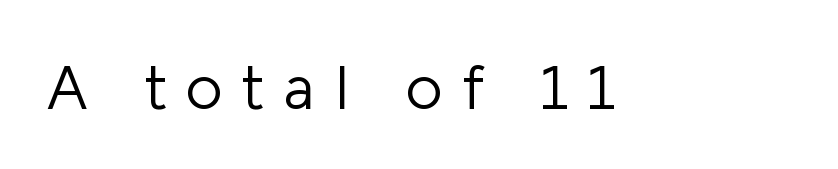
Q: Is the text bold? A: No.
Q: Is the text italic (slanted)? A: No, it is upright.
Q: Is the typeface a serif or a sans-serif typeface? A: Sans-serif.
Q: Is the text underlined? A: No.
Q: Is the spacing between letters normal or unusually wide? A: Unusually wide.
Q: Width (condensed, normal, or wide)? A: Normal.
Q: Stroke contrast? A: Low.
Q: x-height? A: Medium.
Q: Monospaced? A: No.
